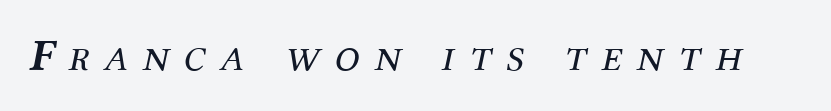
The image shows 45 px regular-weight serif type, italic (leaning right); set unusually wide letter spacing (+0.33 em), not underlined; medium stroke contrast and a medium x-height.
